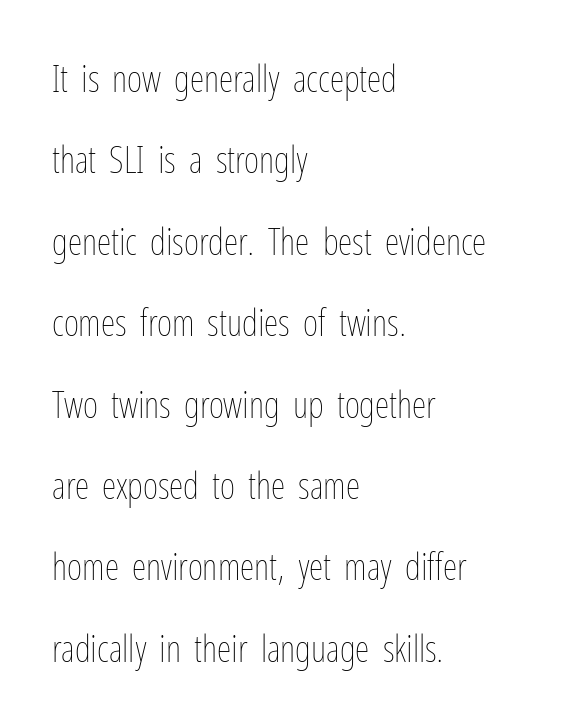
The image shows 37 px thin, condensed type, upright; set left-aligned, loose line spacing (2.2x), normal letter spacing, not underlined; low stroke contrast and a medium x-height.
